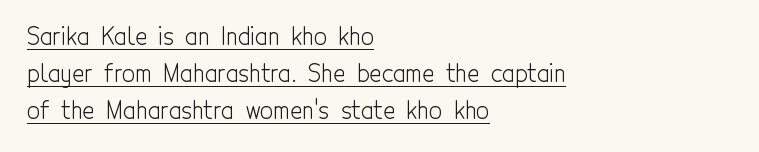
The image shows 23 px text type, upright; set left-aligned, normal line spacing (1.6x), normal letter spacing, underlined.
